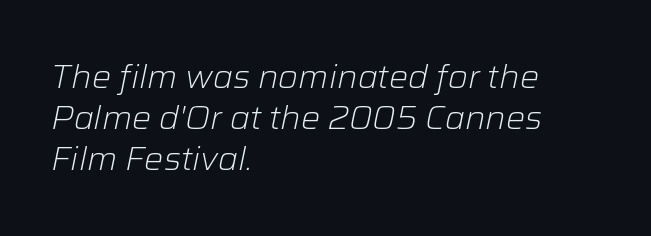
{"italic": "yes", "lean": "right", "slant_degrees": 12, "bold": "no", "weight": "light", "width": "normal", "stroke_contrast": "low", "x_height": "medium", "monospaced": "no", "underline": "no", "align": "left", "line_spacing": "normal", "line_spacing_ratio": 1.28, "letter_spacing": "normal", "letter_spacing_em": 0.0, "glyph_px": 32}
